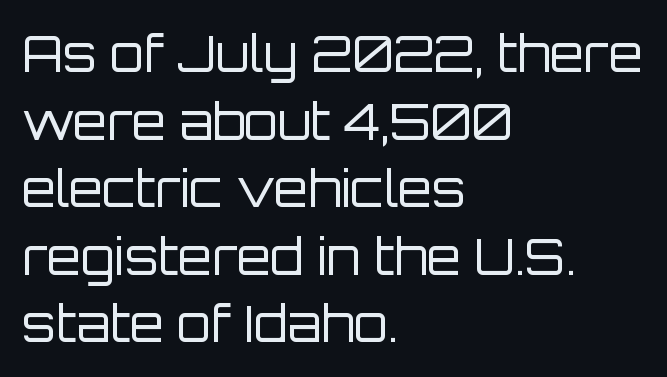
{"serif": "no", "italic": "no", "bold": "no", "weight": "regular", "width": "normal", "stroke_contrast": "low", "x_height": "large", "monospaced": "no", "underline": "no", "align": "left", "line_spacing": "normal", "line_spacing_ratio": 1.38, "letter_spacing": "normal", "letter_spacing_em": 0.0, "glyph_px": 49}
